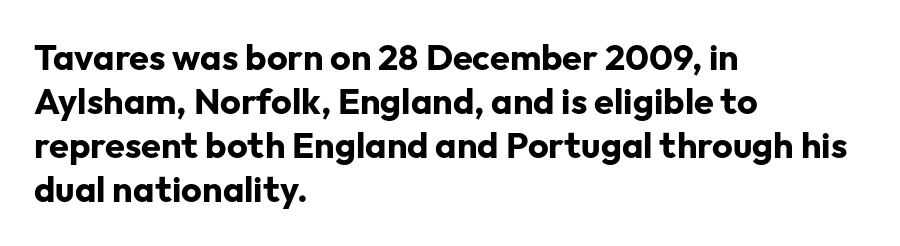
Q: Is the text bold? A: Yes.
Q: Is the text italic (slanted)? A: No, it is upright.
Q: Is the typeface a serif or a sans-serif typeface? A: Sans-serif.
Q: Is the text underlined? A: No.
Q: How is the paragraph aligned? A: Left-aligned.
Q: Is the spacing between letters normal or unusually wide? A: Normal.
Q: Width (condensed, normal, or wide)? A: Normal.
Q: Stroke contrast? A: Low.
Q: x-height? A: Medium.
Q: Monospaced? A: No.
